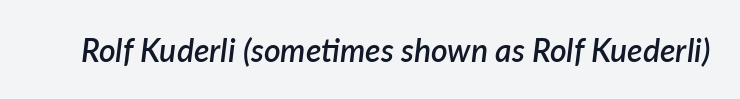
The font's italic variant was chosen for this text. The strokes are fattened partway — semibold, not bold. Observe the ordinary spacing: letters are neighbours, not strangers. Has an underline been added? It has not.
